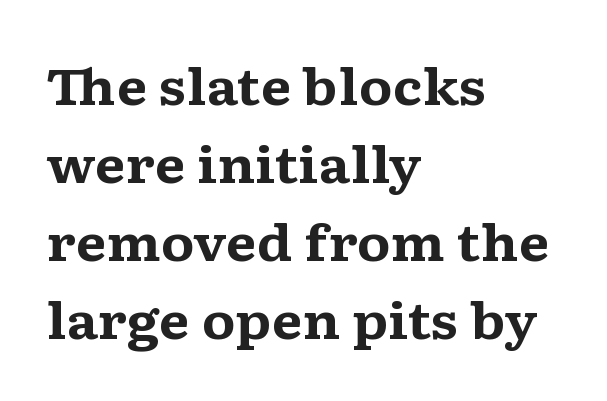
Here the glyphs are tracked normally, forming tight word shapes. Notice how the stems are strictly vertical — no italics here. Spacing verdict: proportional, widths tailored to each character. You'd pick this weight for a headline — it's a proper bold. Each letter's strokes conclude with small projecting serifs. This rendering features lettering with no underline.
